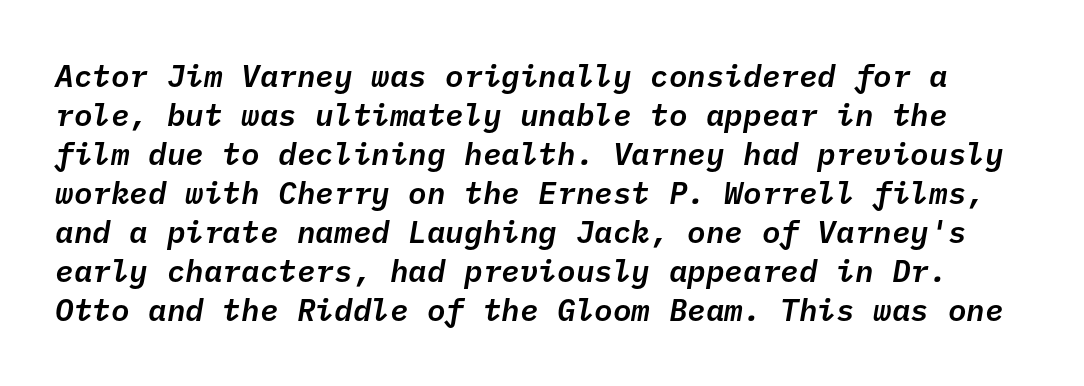
The image shows 31 px text type, italic (leaning right), monospaced; set normal line spacing (1.26x), normal letter spacing, not underlined; low stroke contrast and a medium x-height.
